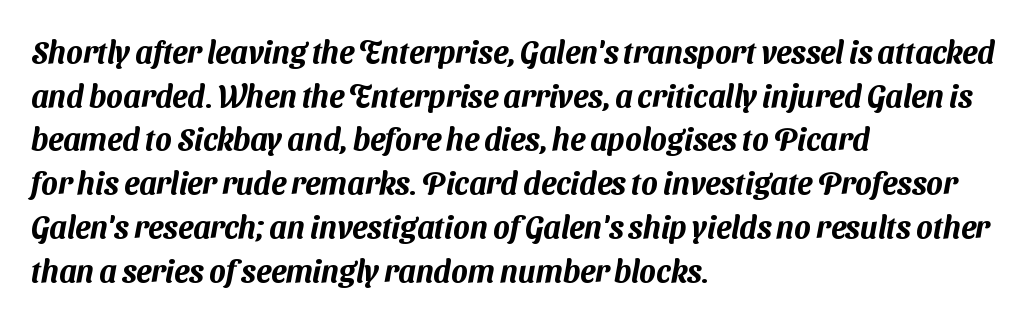
Q: Is the typeface a serif or a sans-serif typeface? A: Sans-serif.
Q: Is the text underlined? A: No.
Q: How is the paragraph aligned? A: Left-aligned.
Q: Is the spacing between letters normal or unusually wide? A: Normal.
Q: Is the spacing between lines tight, normal or loose? A: Normal.
Q: Width (condensed, normal, or wide)? A: Normal.
Q: Stroke contrast? A: Medium.
Q: x-height? A: Medium.
Q: Monospaced? A: No.
